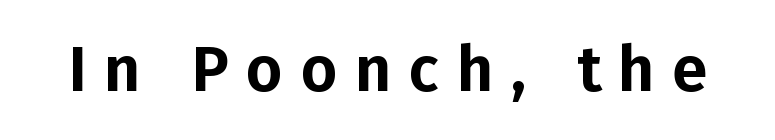
Q: Is the text italic (slanted)? A: No, it is upright.
Q: Is the typeface a serif or a sans-serif typeface? A: Sans-serif.
Q: Is the text underlined? A: No.
Q: Is the spacing between letters normal or unusually wide? A: Unusually wide.
Q: Width (condensed, normal, or wide)? A: Normal.
Q: Stroke contrast? A: Low.
Q: x-height? A: Medium.
Q: Monospaced? A: No.
